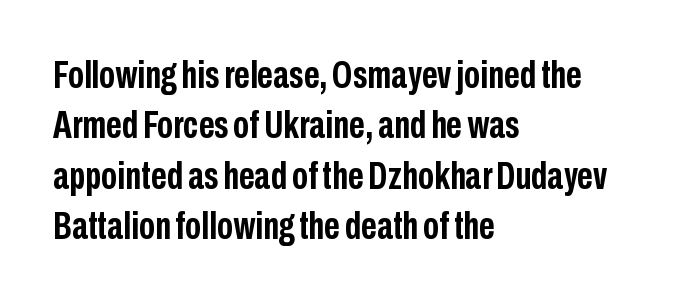
Letters rest on an invisible, unmarked baseline. Notice how descenders clear the ascenders below comfortably — that's standard leading. Words appear dense and cohesive because spacing is normal. Spacing verdict: proportional, widths tailored to each character.
